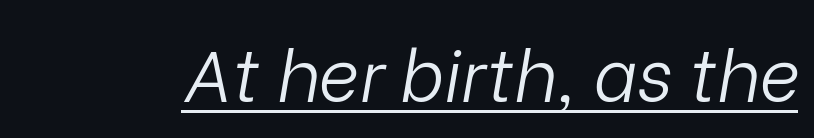
The image shows 71 px light type, italic (leaning right); set normal letter spacing, underlined; low stroke contrast and a medium x-height.
